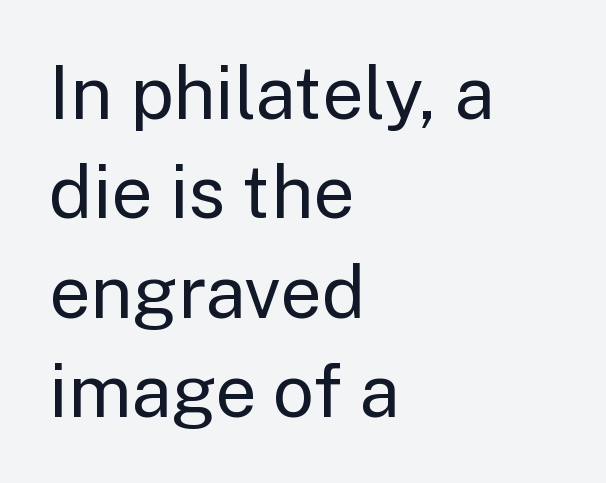
Q: Is the text bold? A: No.
Q: Is the text italic (slanted)? A: No, it is upright.
Q: Is the typeface a serif or a sans-serif typeface? A: Sans-serif.
Q: Is the text underlined? A: No.
Q: How is the paragraph aligned? A: Left-aligned.
Q: Is the spacing between letters normal or unusually wide? A: Normal.
Q: Is the spacing between lines tight, normal or loose? A: Normal.
Q: Width (condensed, normal, or wide)? A: Normal.
Q: Stroke contrast? A: Low.
Q: x-height? A: Medium.
Q: Monospaced? A: No.
